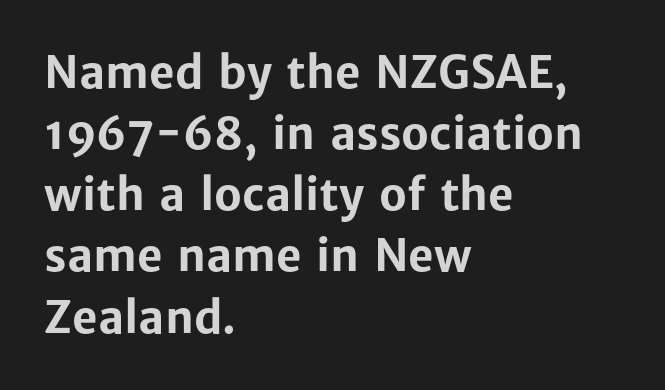
The image shows 44 px bold sans-serif type, upright; set left-aligned, normal line spacing (1.39x), normal letter spacing, not underlined; low stroke contrast and a medium x-height.
